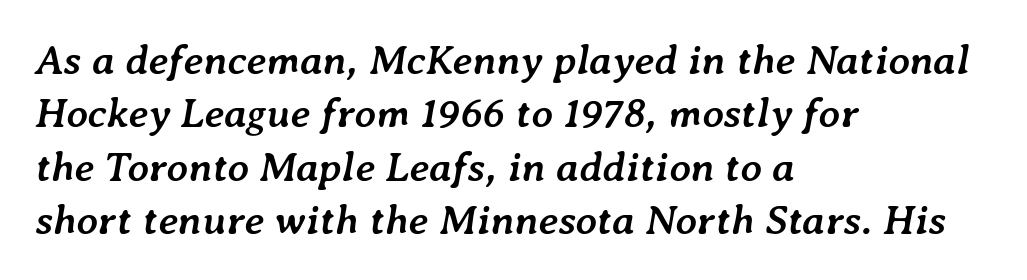
Q: Is the text bold? A: Yes.
Q: Is the text italic (slanted)? A: Yes, it leans right by about 7 degrees.
Q: Is the text underlined? A: No.
Q: How is the paragraph aligned? A: Left-aligned.
Q: Is the spacing between letters normal or unusually wide? A: Normal.
Q: Is the spacing between lines tight, normal or loose? A: Normal.
Q: Width (condensed, normal, or wide)? A: Normal.
Q: Stroke contrast? A: Low.
Q: x-height? A: Medium.
Q: Monospaced? A: No.
